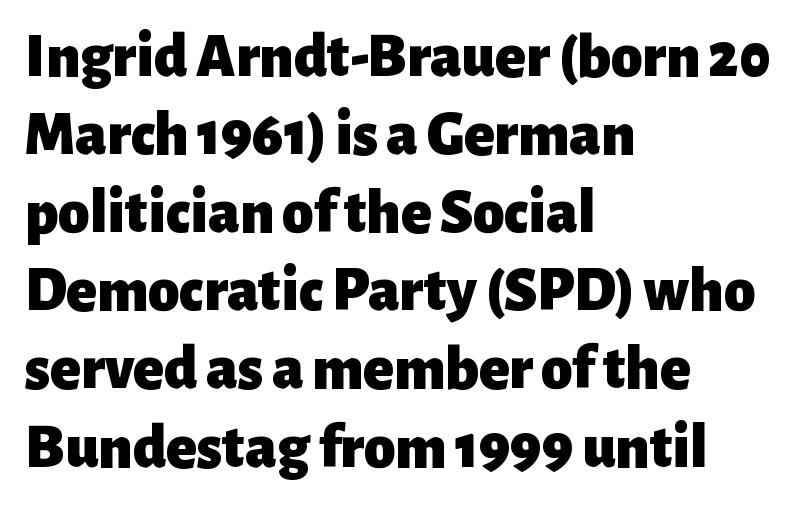
Note the varied advance widths — an 'i' is clearly narrower than an 'm'. The glyphs have the mass of a bold cut. Italic: no, the glyphs are upright roman. The gap between lines stays unmarked.
